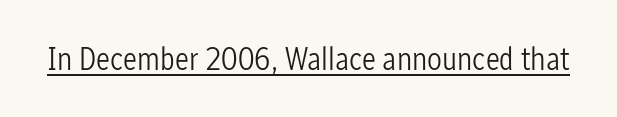
{"serif": "no", "italic": "no", "bold": "no", "weight": "light", "width": "condensed", "stroke_contrast": "low", "x_height": "medium", "monospaced": "no", "underline": "yes", "letter_spacing": "normal", "letter_spacing_em": 0.0, "glyph_px": 33}
